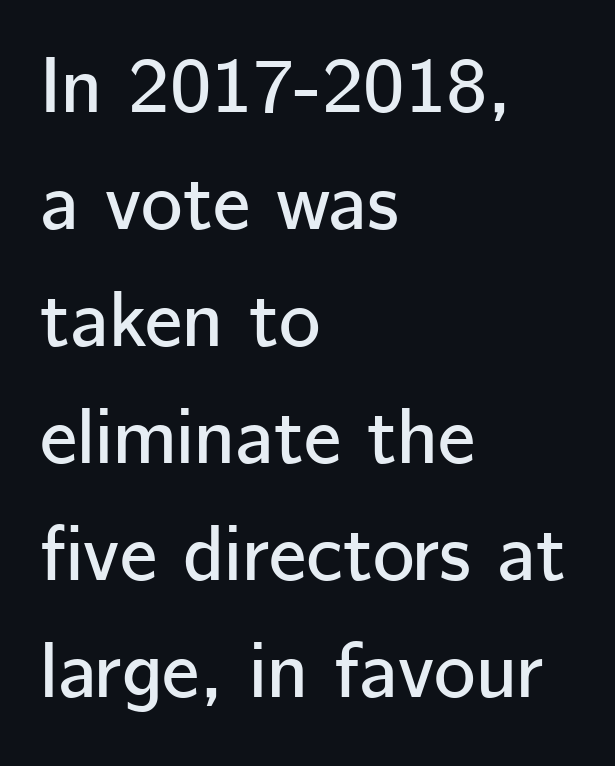
Check the space under the baseline: it is left empty. The rendering uses a moderate line-height, typical for paragraphs. These lines are set flush left with a ragged right edge. If you drew a line through each stem, it would be perfectly vertical. Compared with typical body copy, the letter spacing here is the same. A typesetter would call this proportional, since set widths differ per character.
